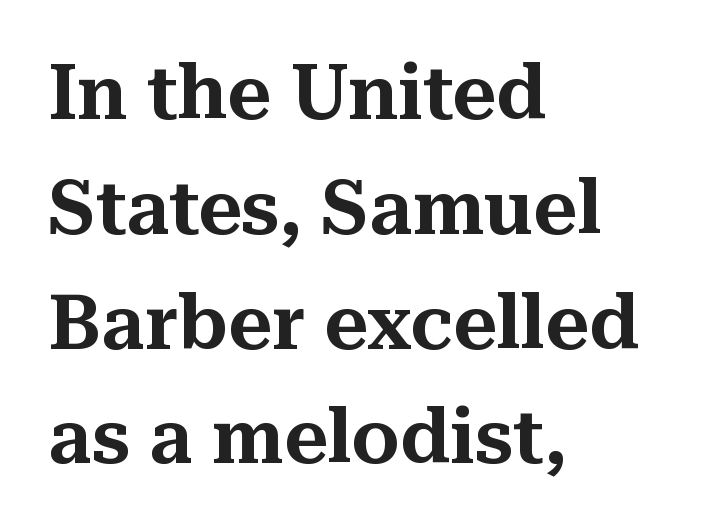
How are the letters spaced? Ordinarily, with no added tracking. Quick note: not italic, upright. This sample has the flowing, uneven cadence of proportional lettering. Leading matches the norm, producing a regular column. Does the copy run flush right? No — it runs flush left. Bare-footed words on every line.
